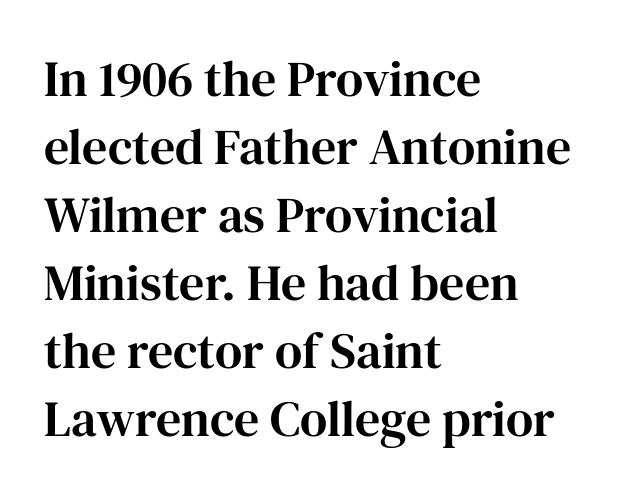
Q: Is the text italic (slanted)? A: No, it is upright.
Q: Is the typeface a serif or a sans-serif typeface? A: Serif.
Q: Is the text underlined? A: No.
Q: How is the paragraph aligned? A: Left-aligned.
Q: Is the spacing between letters normal or unusually wide? A: Normal.
Q: Is the spacing between lines tight, normal or loose? A: Normal.
Q: Width (condensed, normal, or wide)? A: Normal.
Q: Stroke contrast? A: High.
Q: x-height? A: Medium.
Q: Monospaced? A: No.
